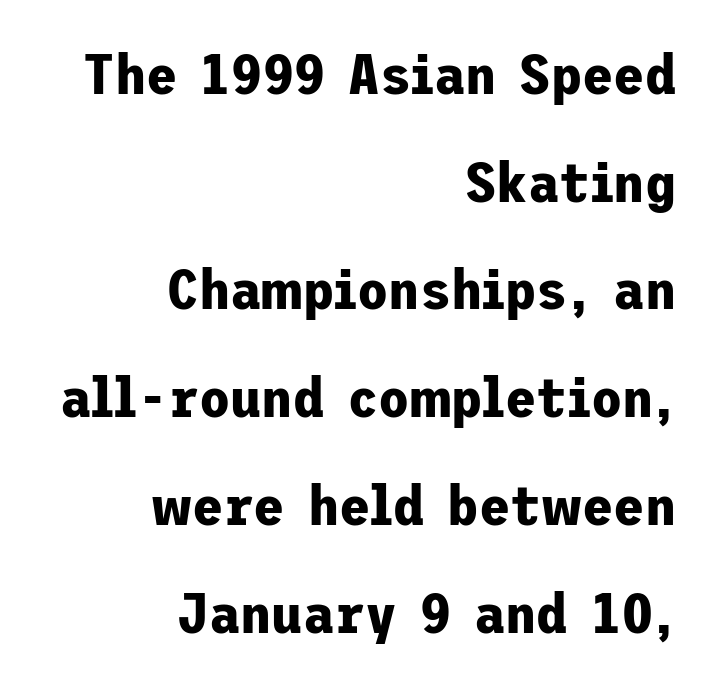
Q: Is the text bold? A: Yes.
Q: Is the text italic (slanted)? A: No, it is upright.
Q: Is the typeface a serif or a sans-serif typeface? A: Sans-serif.
Q: Is the text underlined? A: No.
Q: How is the paragraph aligned? A: Right-aligned.
Q: Is the spacing between letters normal or unusually wide? A: Normal.
Q: Width (condensed, normal, or wide)? A: Normal.
Q: Stroke contrast? A: Low.
Q: x-height? A: Medium.
